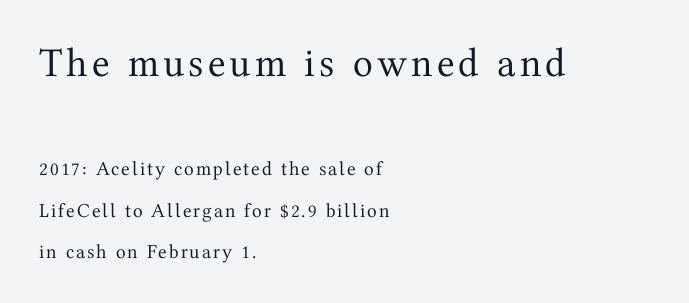
{"serif": "yes", "italic": "no", "bold": "no", "weight": "regular", "width": "normal", "stroke_contrast": "medium", "x_height": "medium", "monospaced": "no", "underline": "no", "align": "left", "line_spacing": "loose", "line_spacing_ratio": 2.08, "larger_block": "first", "size_ratio": 2.05, "glyph_px": 41}
